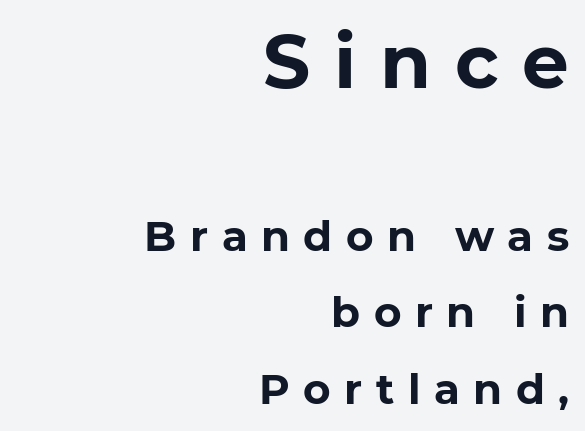
The image shows 74 px bold sans-serif type; set right-aligned, line spacing 1.82x, unusually wide letter spacing (+0.32 em), not underlined; the first (top) block is 1.76x larger; low stroke contrast and a medium x-height.
